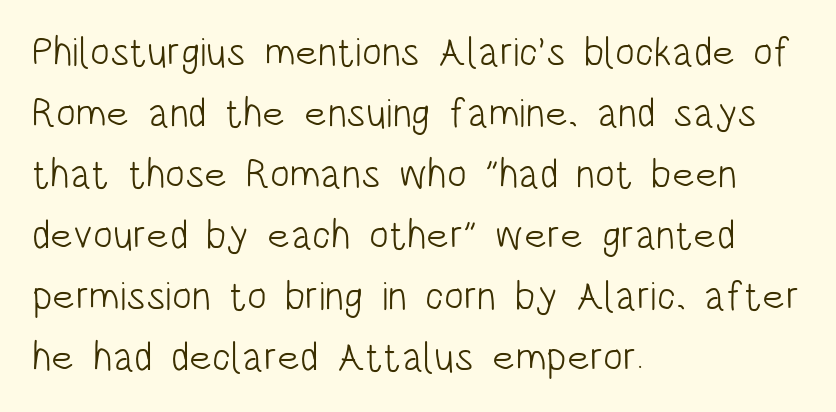
Q: Is the text bold? A: No.
Q: Is the text italic (slanted)? A: No, it is upright.
Q: Is the typeface a serif or a sans-serif typeface? A: Sans-serif.
Q: Is the text underlined? A: No.
Q: How is the paragraph aligned? A: Left-aligned.
Q: Is the spacing between letters normal or unusually wide? A: Normal.
Q: Is the spacing between lines tight, normal or loose? A: Normal.
Q: Width (condensed, normal, or wide)? A: Condensed.
Q: Stroke contrast? A: Low.
Q: x-height? A: Large.
Q: Monospaced? A: No.
